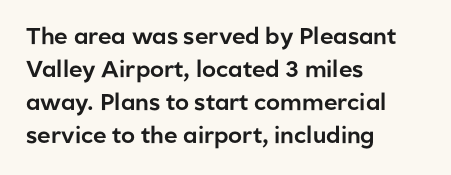
{"italic": "no", "underline": "no", "align": "left", "line_spacing": "normal", "line_spacing_ratio": 1.43, "letter_spacing": "normal", "letter_spacing_em": 0.0, "glyph_px": 23}
